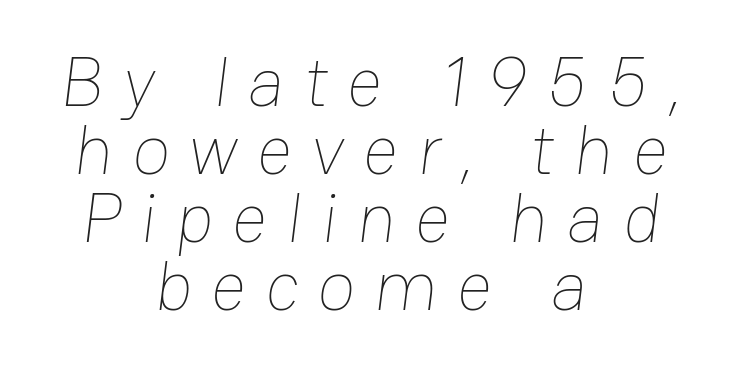
Quick note: interline space is minimal. This sample has the flowing, uneven cadence of proportional lettering. The typesetting does not lean heavy: it is not bold. Both edges are ragged and mirror each other, which tells us the setting is centered.
